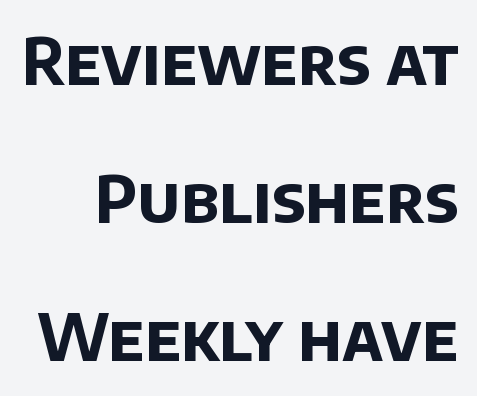
{"serif": "no", "bold": "yes", "weight": "bold", "width": "normal", "stroke_contrast": "low", "x_height": "large", "monospaced": "no", "underline": "no", "line_spacing": "loose", "line_spacing_ratio": 2.16, "letter_spacing": "normal", "letter_spacing_em": 0.0, "glyph_px": 64}
